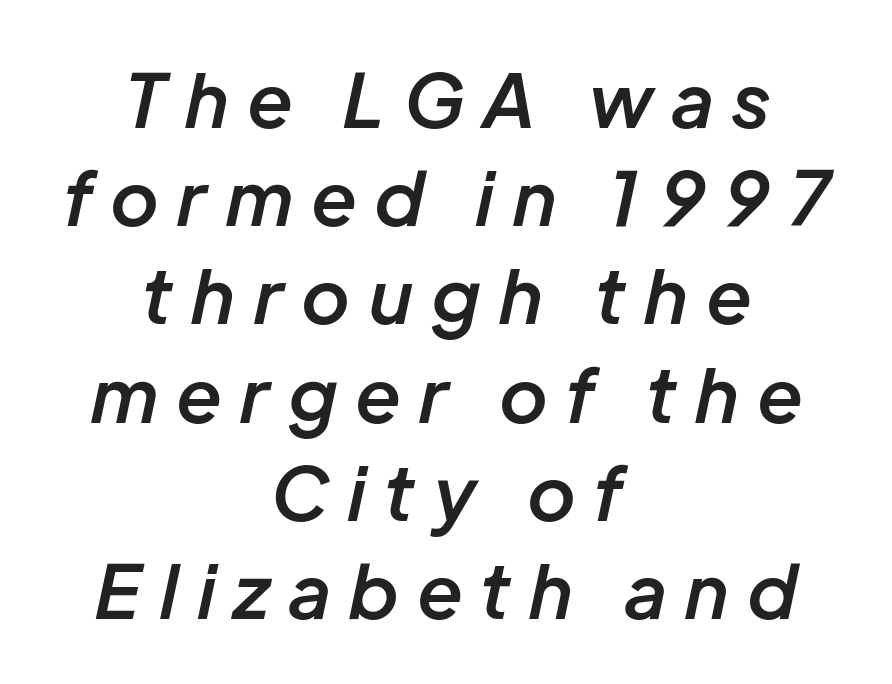
The image shows 75 px semibold type, italic (leaning right); set centered, normal line spacing (1.31x), unusually wide letter spacing (+0.26 em), not underlined; low stroke contrast and a medium x-height.
